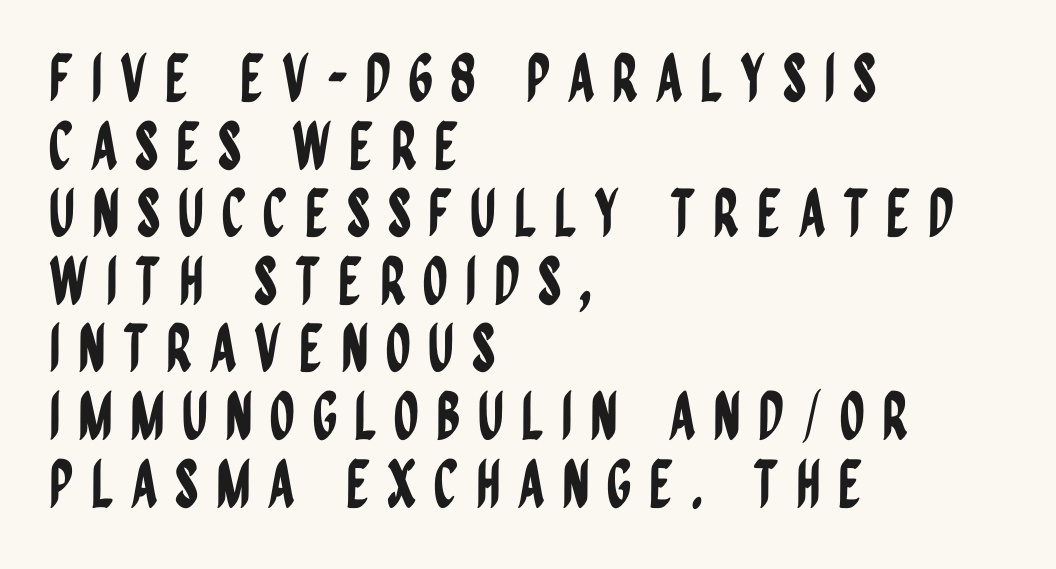
The paragraph has a hard left edge and a soft right edge. The passage shown is not underscored anywhere. The passage shown is typed in a proportional face where columns would drift. Honestly, the rows look squashed on top of each other. Stroke terminals: plain, sans-serif.
